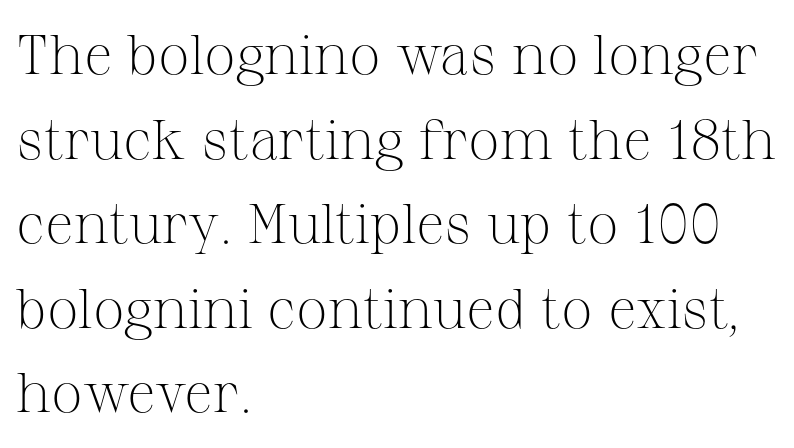
Q: Is the text bold? A: No.
Q: Is the text italic (slanted)? A: No, it is upright.
Q: Is the typeface a serif or a sans-serif typeface? A: Serif.
Q: Is the text underlined? A: No.
Q: How is the paragraph aligned? A: Left-aligned.
Q: Is the spacing between letters normal or unusually wide? A: Normal.
Q: Is the spacing between lines tight, normal or loose? A: Normal.
Q: Width (condensed, normal, or wide)? A: Normal.
Q: Stroke contrast? A: Medium.
Q: x-height? A: Medium.
Q: Monospaced? A: No.
